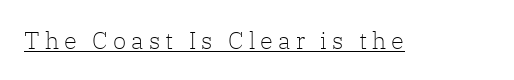
{"italic": "no", "bold": "no", "underline": "yes", "letter_spacing": "wide", "letter_spacing_em": 0.21, "glyph_px": 24}
